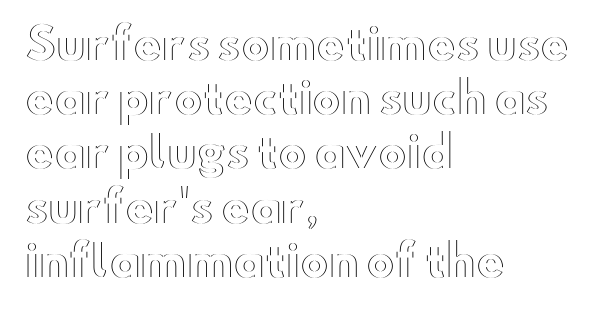
{"italic": "no", "width": "wide", "x_height": "small", "monospaced": "no", "underline": "no", "align": "left", "line_spacing": "normal", "line_spacing_ratio": 1.26, "letter_spacing": "normal", "letter_spacing_em": 0.0, "glyph_px": 43}
